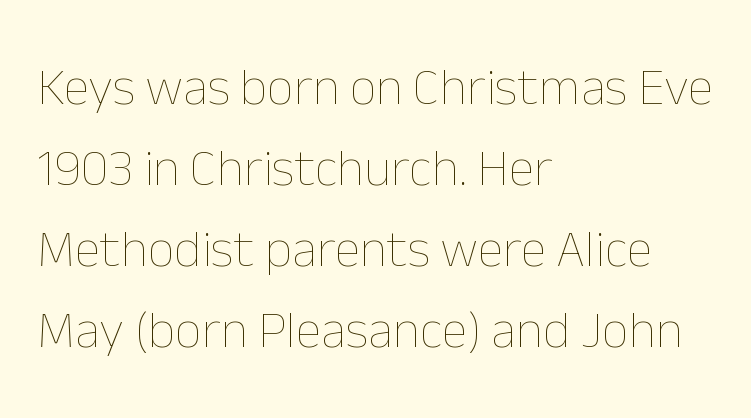
Q: Is the text bold? A: No.
Q: Is the text italic (slanted)? A: No, it is upright.
Q: Is the text underlined? A: No.
Q: How is the paragraph aligned? A: Left-aligned.
Q: Is the spacing between letters normal or unusually wide? A: Normal.
Q: Is the spacing between lines tight, normal or loose? A: Normal.
Q: Width (condensed, normal, or wide)? A: Normal.
Q: Stroke contrast? A: Low.
Q: x-height? A: Medium.
Q: Monospaced? A: No.
